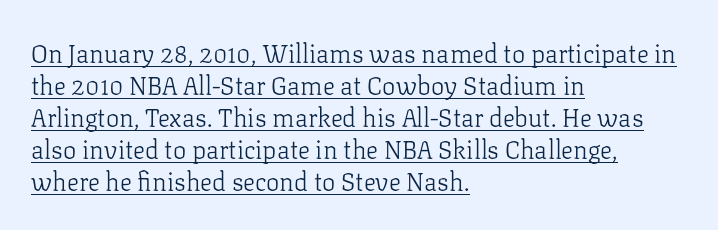
A typesetter would call this leading conventional body-copy spacing. Ordinary non-slanted type is in use. Honestly, the underline is the first thing you notice here. Ink coverage per letter is moderate at most. Left-aligned paragraph, ragged on the right.
